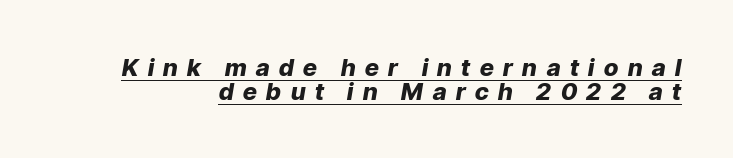
The image shows 24 px bold type, italic (leaning right); set tight line spacing (0.98x), unusually wide letter spacing (+0.4 em), underlined.
